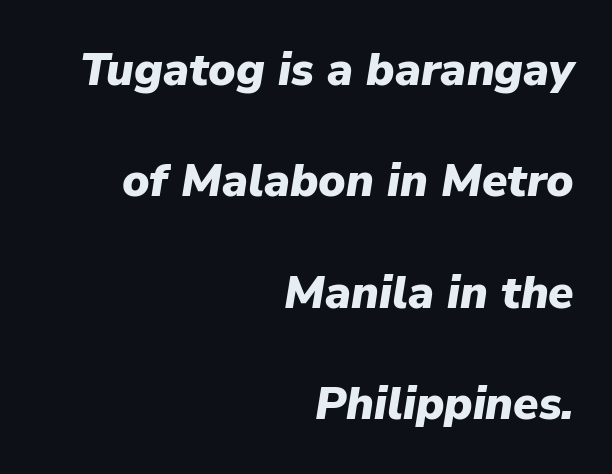
The text carries the slant typical of an italic or oblique font. The letters are bold, with thick, heavy strokes. Words float on clear page, feet unadorned. Each letter keeps its own natural width here, so spacing adapts to shape. Short and long lines alike share a common ending point at right. The designer dialed line spacing up above the default.
